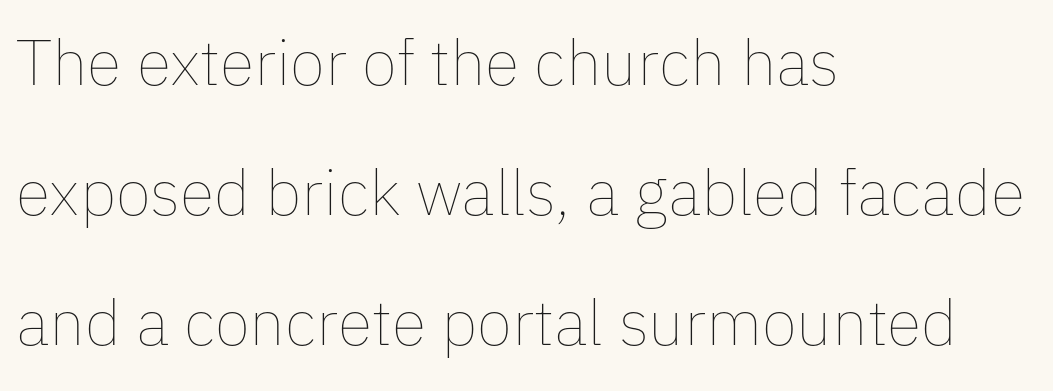
The image shows 64 px thin type, upright; set left-aligned, loose line spacing (2.03x), normal letter spacing, not underlined; low stroke contrast and a medium x-height.
